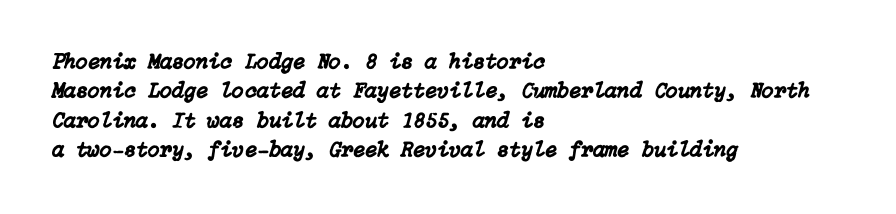
Q: Is the text italic (slanted)? A: Yes, it leans right by about 15 degrees.
Q: Is the text underlined? A: No.
Q: How is the paragraph aligned? A: Left-aligned.
Q: Is the spacing between letters normal or unusually wide? A: Normal.
Q: Is the spacing between lines tight, normal or loose? A: Normal.
